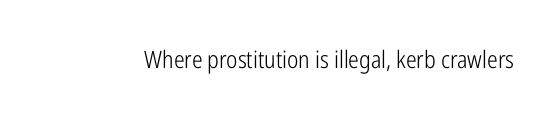
{"italic": "no", "bold": "no", "underline": "no", "letter_spacing": "normal", "letter_spacing_em": 0.0, "glyph_px": 24}
